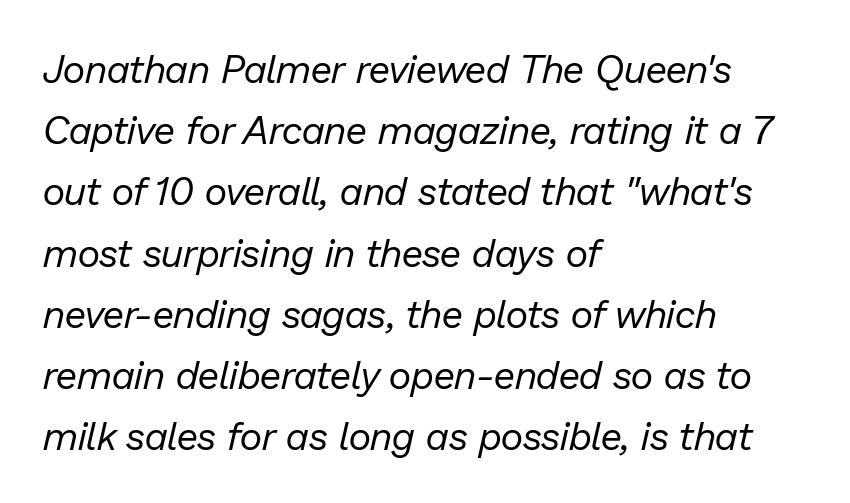
Q: Is the text bold? A: No.
Q: Is the text italic (slanted)? A: Yes, it leans right by about 13 degrees.
Q: Is the text underlined? A: No.
Q: How is the paragraph aligned? A: Left-aligned.
Q: Is the spacing between letters normal or unusually wide? A: Normal.
Q: Is the spacing between lines tight, normal or loose? A: Normal.
Q: Width (condensed, normal, or wide)? A: Normal.
Q: Stroke contrast? A: Low.
Q: x-height? A: Medium.
Q: Monospaced? A: No.
